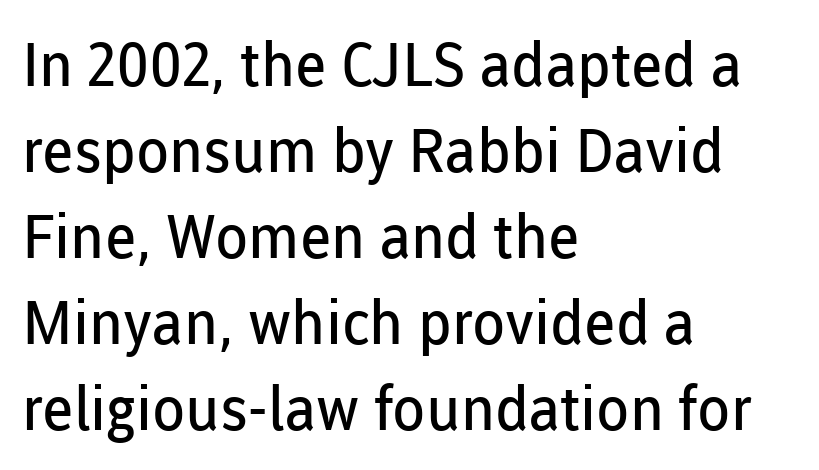
The rendering uses a moderate line-height, typical for paragraphs. The face looks like a standard text weight, possibly lighter. A typesetter would call this proportional, since set widths differ per character. Default kerning and tracking; the words read as compact shapes.
